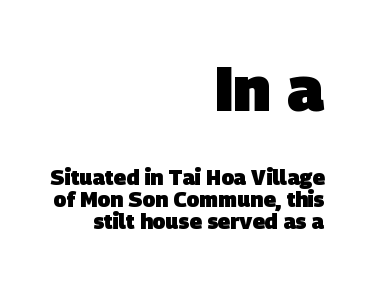
Where is the straight margin? On the right. This block would grow much taller if given ordinary leading; it's compressed now. Which of the two is more prominent by size? The first, at the top. The typeface chosen for these lines omits serifs.
